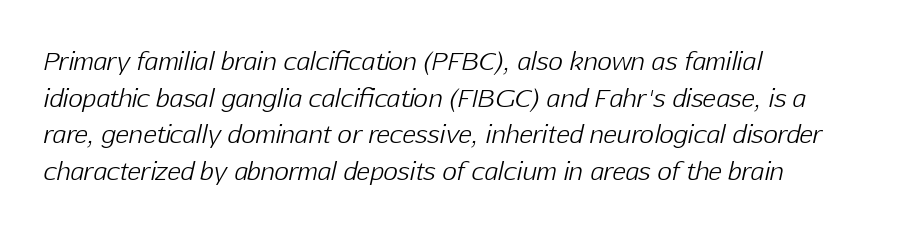
The image shows 25 px text type, italic (leaning right); set left-aligned, normal line spacing (1.47x), normal letter spacing, not underlined.
